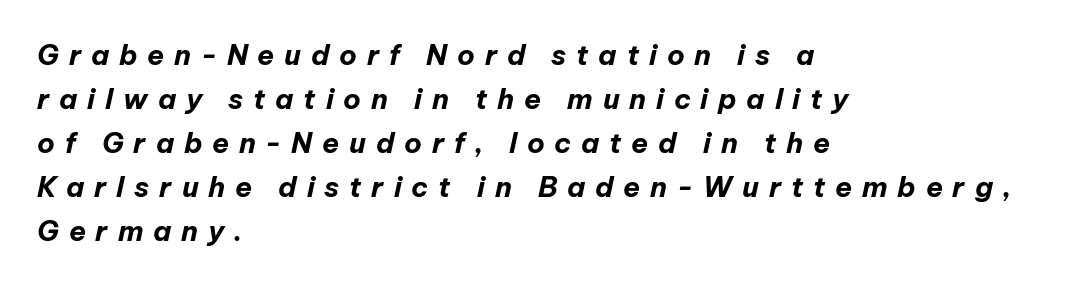
The letters are slanted; this is an italic face. Descenders are the only things crossing below the line. Strokes here are thick enough to call this a true bold. The letters advance in unequal steps, a hallmark of proportional type. Honestly, the row spacing looks completely unremarkable.
